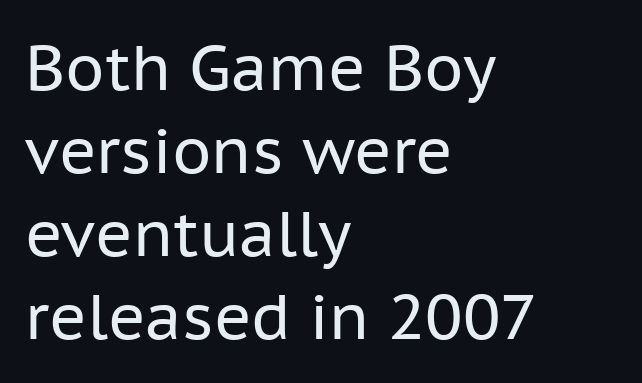
Q: Is the text bold? A: No.
Q: Is the text italic (slanted)? A: No, it is upright.
Q: Is the typeface a serif or a sans-serif typeface? A: Sans-serif.
Q: Is the text underlined? A: No.
Q: How is the paragraph aligned? A: Left-aligned.
Q: Is the spacing between letters normal or unusually wide? A: Normal.
Q: Is the spacing between lines tight, normal or loose? A: Normal.
Q: Width (condensed, normal, or wide)? A: Normal.
Q: Stroke contrast? A: Low.
Q: x-height? A: Medium.
Q: Monospaced? A: No.
